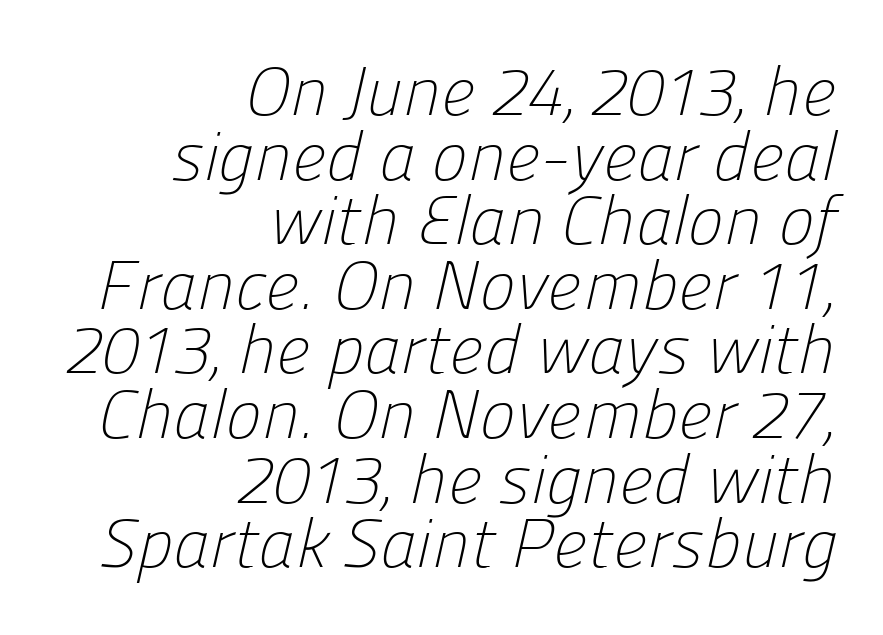
{"serif": "no", "bold": "no", "weight": "light", "width": "normal", "stroke_contrast": "low", "x_height": "medium", "monospaced": "no", "underline": "no", "align": "right", "line_spacing": "tight", "line_spacing_ratio": 0.95, "letter_spacing": "normal", "letter_spacing_em": 0.0, "glyph_px": 68}
